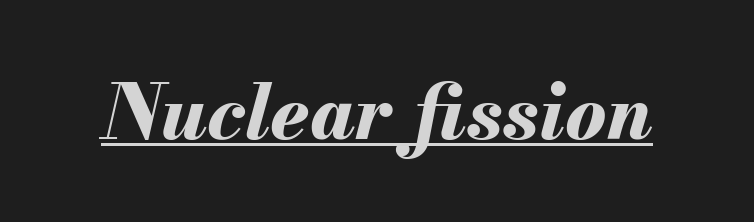
Q: Is the text bold? A: Yes.
Q: Is the text italic (slanted)? A: Yes, it leans right by about 13 degrees.
Q: Is the text underlined? A: Yes.
Q: Is the spacing between letters normal or unusually wide? A: Normal.
Q: Width (condensed, normal, or wide)? A: Normal.
Q: Stroke contrast? A: Medium.
Q: x-height? A: Small.
Q: Monospaced? A: No.
